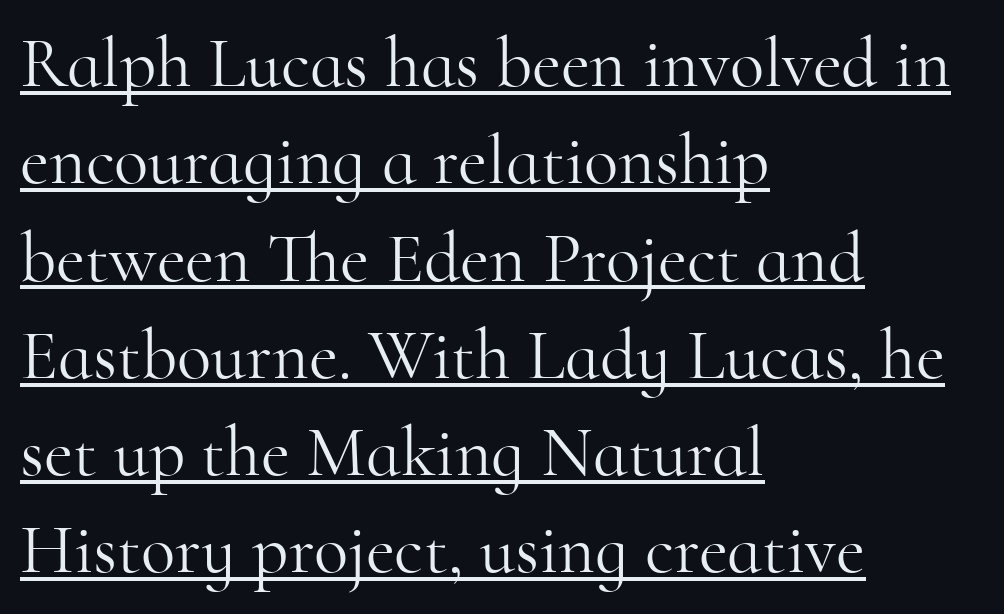
Q: Is the text bold? A: No.
Q: Is the text italic (slanted)? A: No, it is upright.
Q: Is the typeface a serif or a sans-serif typeface? A: Serif.
Q: Is the text underlined? A: Yes.
Q: How is the paragraph aligned? A: Left-aligned.
Q: Is the spacing between letters normal or unusually wide? A: Normal.
Q: Is the spacing between lines tight, normal or loose? A: Normal.
Q: Width (condensed, normal, or wide)? A: Normal.
Q: Stroke contrast? A: High.
Q: x-height? A: Small.
Q: Monospaced? A: No.
